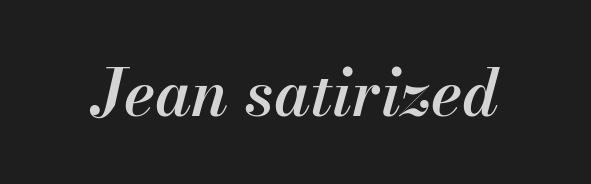
Q: Is the text bold? A: Semi-bold.
Q: Is the text italic (slanted)? A: Yes, it leans right by about 13 degrees.
Q: Is the text underlined? A: No.
Q: Is the spacing between letters normal or unusually wide? A: Normal.
Q: Width (condensed, normal, or wide)? A: Normal.
Q: Stroke contrast? A: Medium.
Q: x-height? A: Small.
Q: Monospaced? A: No.
